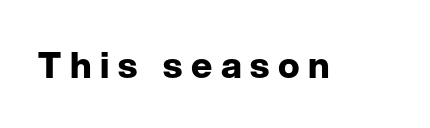
Note the varied advance widths — an 'i' is clearly narrower than an 'm'. The typography opts for an upright posture over an oblique one. This sample uses a sans-serif face. The letters are bold, with thick, heavy strokes. Between one letter and the next there's a generous, obvious gap. The string is rendered with underlining switched off.
